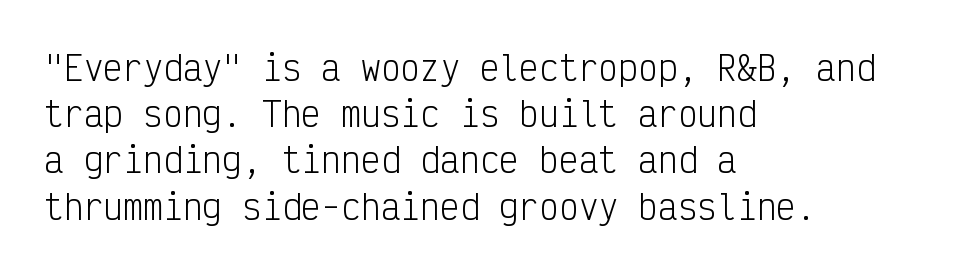
The image shows 33 px light, condensed sans-serif type, upright, monospaced; set left-aligned, normal line spacing (1.4x), normal letter spacing, not underlined; low stroke contrast and a medium x-height.
